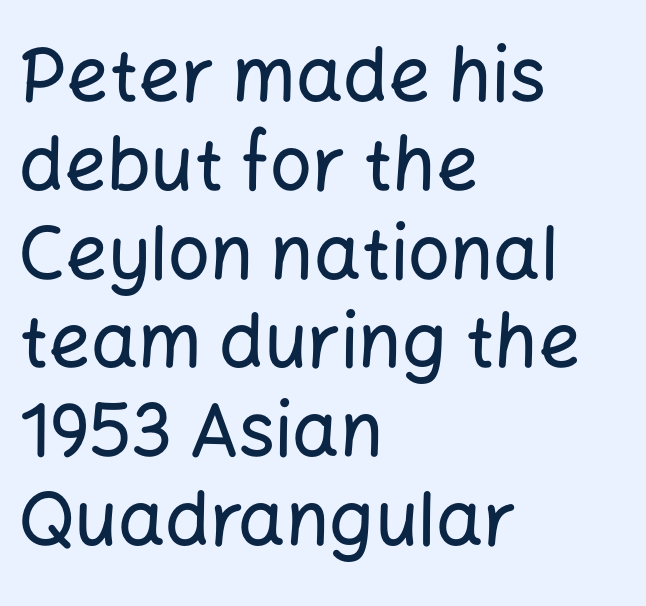
Q: Is the text italic (slanted)? A: No, it is upright.
Q: Is the typeface a serif or a sans-serif typeface? A: Sans-serif.
Q: Is the text underlined? A: No.
Q: How is the paragraph aligned? A: Left-aligned.
Q: Is the spacing between letters normal or unusually wide? A: Normal.
Q: Width (condensed, normal, or wide)? A: Normal.
Q: Stroke contrast? A: Low.
Q: x-height? A: Medium.
Q: Monospaced? A: No.
